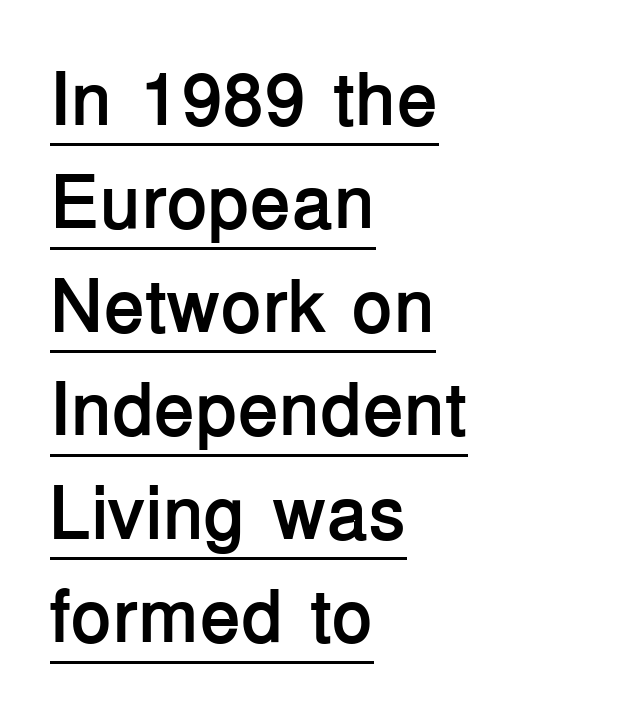
The image shows 75 px semibold sans-serif type, upright; set left-aligned, normal line spacing (1.38x), normal letter spacing, underlined; low stroke contrast and a medium x-height.
